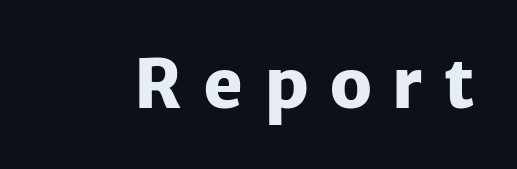
Q: Is the text bold? A: Yes.
Q: Is the text italic (slanted)? A: No, it is upright.
Q: Is the typeface a serif or a sans-serif typeface? A: Sans-serif.
Q: Is the text underlined? A: No.
Q: Is the spacing between letters normal or unusually wide? A: Unusually wide.
Q: Width (condensed, normal, or wide)? A: Normal.
Q: Stroke contrast? A: Low.
Q: x-height? A: Medium.
Q: Monospaced? A: No.
